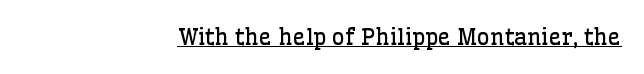
{"italic": "no", "bold": "no", "underline": "yes", "align": "right", "letter_spacing": "normal", "letter_spacing_em": 0.0, "glyph_px": 22}
